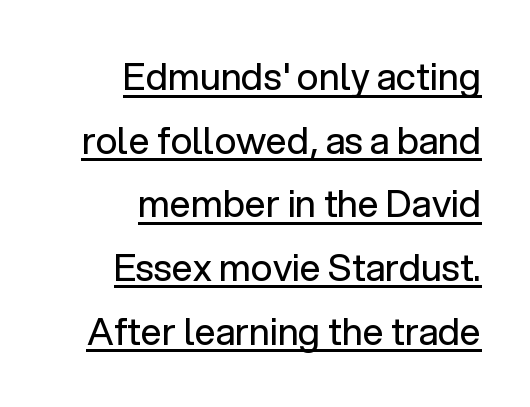
{"serif": "no", "italic": "no", "bold": "no", "weight": "regular", "width": "normal", "stroke_contrast": "low", "x_height": "medium", "monospaced": "no", "underline": "yes", "align": "right", "line_spacing_ratio": 1.72, "letter_spacing": "normal", "letter_spacing_em": 0.0, "glyph_px": 37}
